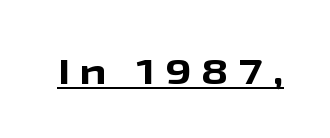
A continuous stroke trails under the words, as in a hyperlink. These words are printed bold, with thick strokes throughout. A typesetter would mark this as roman, not italic. Tracking here is generous; glyphs stand well apart from one another. To sum up the face: it is a sans, with no serifs. Here the designer chose a conventional face with non-uniform glyph widths.
